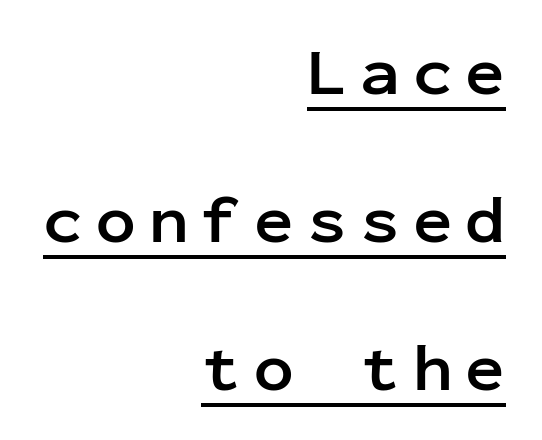
Q: Is the text bold? A: Yes.
Q: Is the text italic (slanted)? A: No, it is upright.
Q: Is the typeface a serif or a sans-serif typeface? A: Sans-serif.
Q: Is the text underlined? A: Yes.
Q: How is the paragraph aligned? A: Right-aligned.
Q: Is the spacing between letters normal or unusually wide? A: Unusually wide.
Q: Is the spacing between lines tight, normal or loose? A: Loose.
Q: Width (condensed, normal, or wide)? A: Normal.
Q: Stroke contrast? A: Low.
Q: x-height? A: Medium.
Q: Monospaced? A: Yes.
